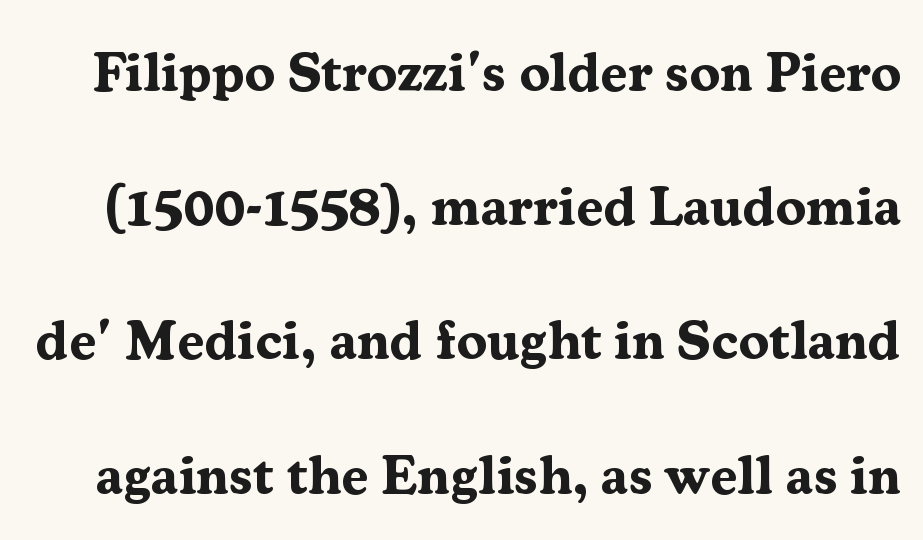
{"serif": "yes", "italic": "no", "bold": "yes", "weight": "bold", "width": "normal", "stroke_contrast": "medium", "x_height": "medium", "monospaced": "no", "underline": "no", "line_spacing": "loose", "line_spacing_ratio": 2.44, "letter_spacing": "normal", "letter_spacing_em": 0.0, "glyph_px": 55}
